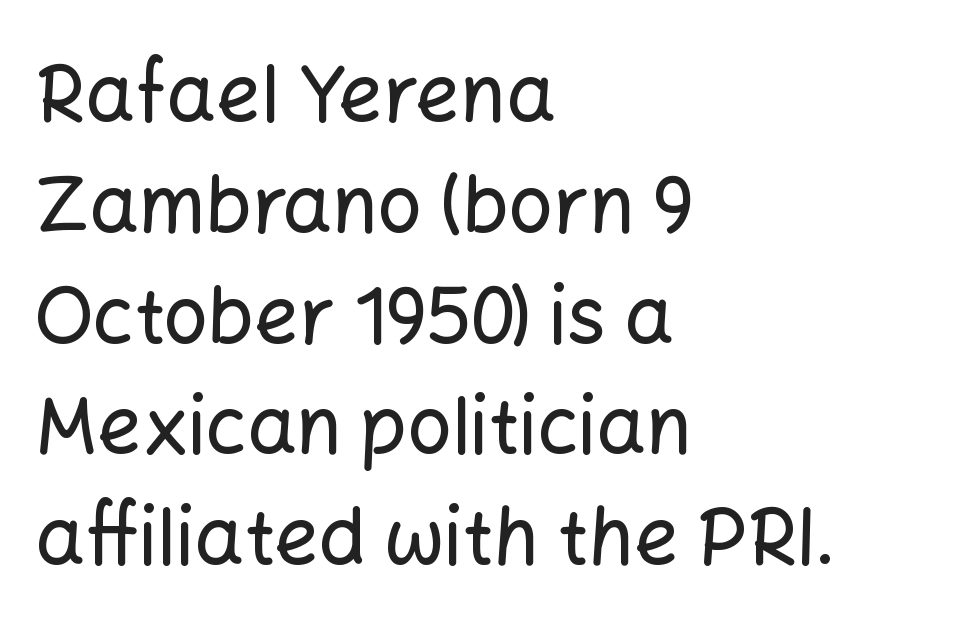
Q: Is the text italic (slanted)? A: No, it is upright.
Q: Is the typeface a serif or a sans-serif typeface? A: Sans-serif.
Q: Is the text underlined? A: No.
Q: How is the paragraph aligned? A: Left-aligned.
Q: Is the spacing between letters normal or unusually wide? A: Normal.
Q: Is the spacing between lines tight, normal or loose? A: Normal.
Q: Width (condensed, normal, or wide)? A: Normal.
Q: Stroke contrast? A: Low.
Q: x-height? A: Medium.
Q: Monospaced? A: No.
